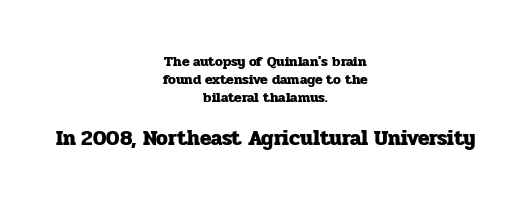
{"italic": "no", "bold": "yes", "underline": "no", "align": "center", "line_spacing": "normal", "line_spacing_ratio": 1.29, "letter_spacing": "normal", "letter_spacing_em": 0.0, "larger_block": "second", "size_ratio": 1.5, "glyph_px": 21}
